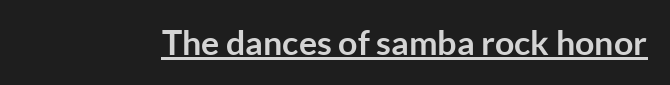
The image shows 34 px semibold sans-serif type, upright; set normal letter spacing, underlined; low stroke contrast and a medium x-height.
